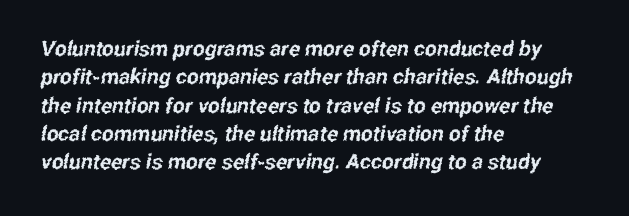
Each word holds together tightly as a unit, with standard inter-letter gaps. In terms of leading, this rendering sits right in the middle. Horizontally, the lines are justified to the leading edge only. Letters rest on an invisible, unmarked baseline.
